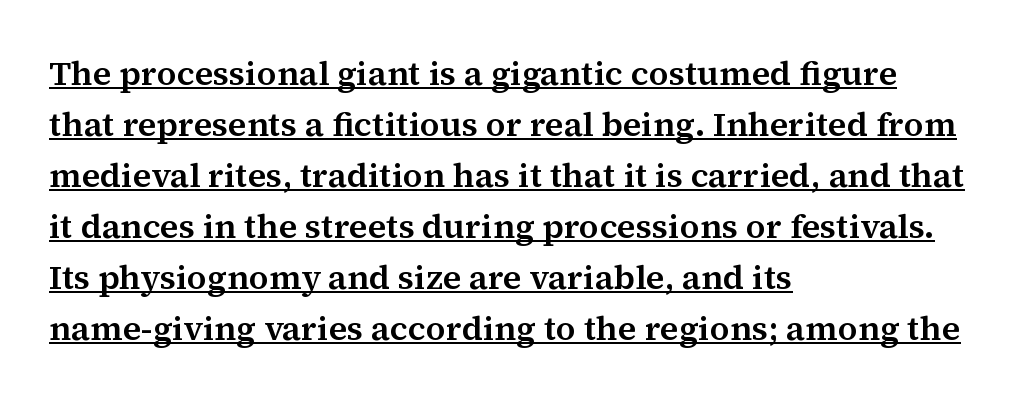
{"serif": "yes", "italic": "no", "width": "normal", "stroke_contrast": "medium", "x_height": "medium", "monospaced": "no", "underline": "yes", "align": "left", "line_spacing": "normal", "line_spacing_ratio": 1.5, "letter_spacing": "normal", "letter_spacing_em": 0.0, "glyph_px": 34}
